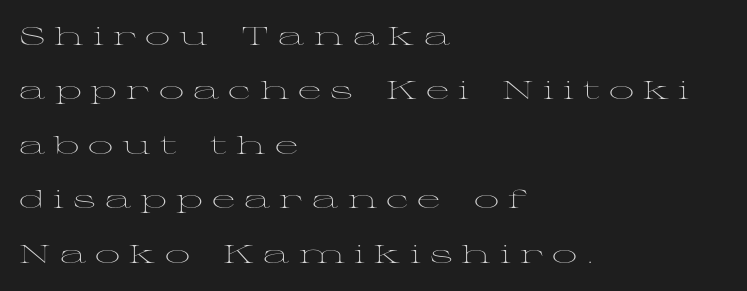
{"italic": "no", "bold": "no", "underline": "no", "align": "left", "line_spacing": "loose", "line_spacing_ratio": 2.18, "letter_spacing": "wide", "letter_spacing_em": 0.36, "glyph_px": 25}
